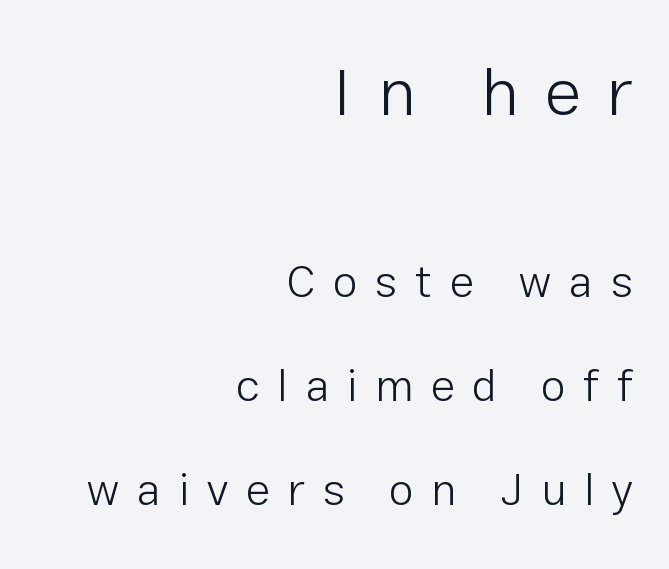
The passage is arranged like a letterhead date or caption credit — flush right. The cut favours lightness, reaching ordinary text weight at its darkest. Underlining? Definitely not there. The passage shown begins with its larger block and ends with its smaller one.
